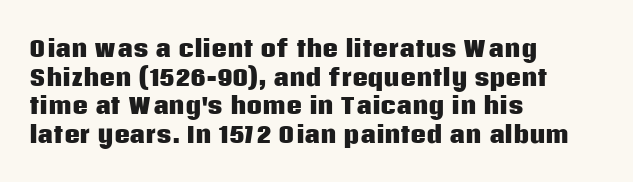
{"italic": "no", "bold": "yes", "underline": "no", "align": "left", "line_spacing": "normal", "line_spacing_ratio": 1.3, "letter_spacing": "normal", "letter_spacing_em": 0.0, "glyph_px": 22}
